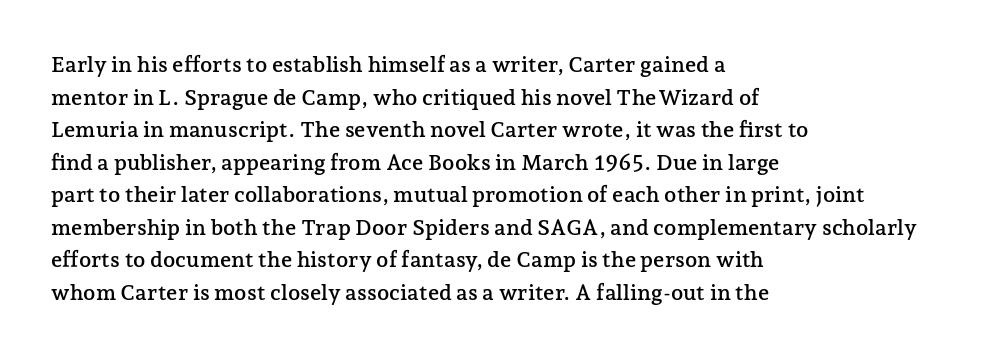
The string is rendered with underlining switched off. Successive baselines arrive at the customary interval. The paragraph shown leans on its left margin. Do the letters lean? They stand straight. The passage shown has conventional tracking throughout.
